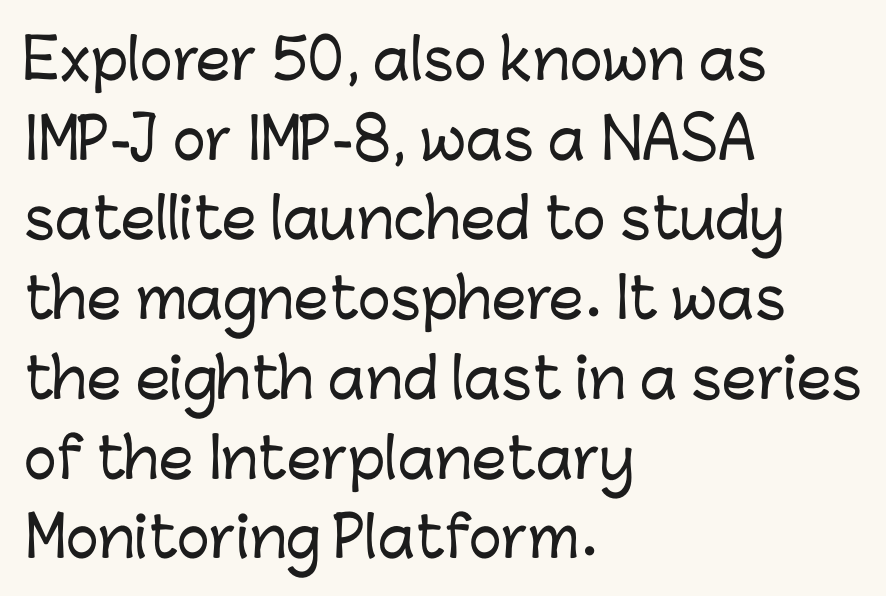
This is roman type, the default non-slanted kind. This sample uses a sans-serif face. The space beneath each line is pristine and unruled. The horizontal fit of the characters is conventional and even.
